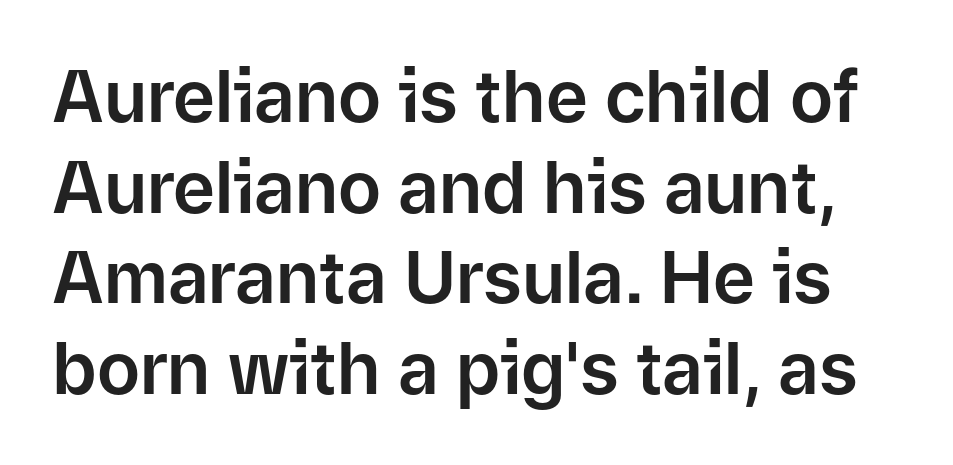
Decoration check: the copy has no underline. Compared with typical body copy, the letter spacing here is the same. Grotesque or geometric, the face here clearly has no serifs. Characters remain perfectly vertical along every line. Varying glyph widths throughout — classic text-font behaviour. How would I describe the line gaps? Plain and ordinary.
